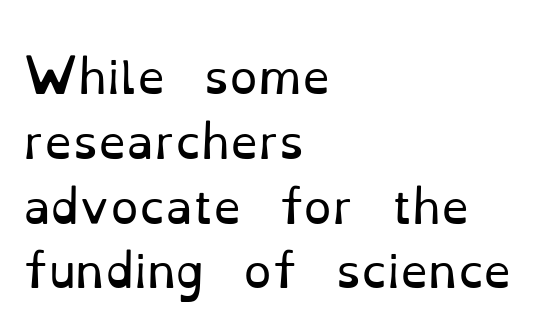
Q: Is the text bold? A: No.
Q: Is the text italic (slanted)? A: No, it is upright.
Q: Is the typeface a serif or a sans-serif typeface? A: Serif.
Q: Is the text underlined? A: No.
Q: How is the paragraph aligned? A: Left-aligned.
Q: Is the spacing between letters normal or unusually wide? A: Normal.
Q: Is the spacing between lines tight, normal or loose? A: Normal.
Q: Width (condensed, normal, or wide)? A: Normal.
Q: Stroke contrast? A: Low.
Q: x-height? A: Small.
Q: Monospaced? A: No.
